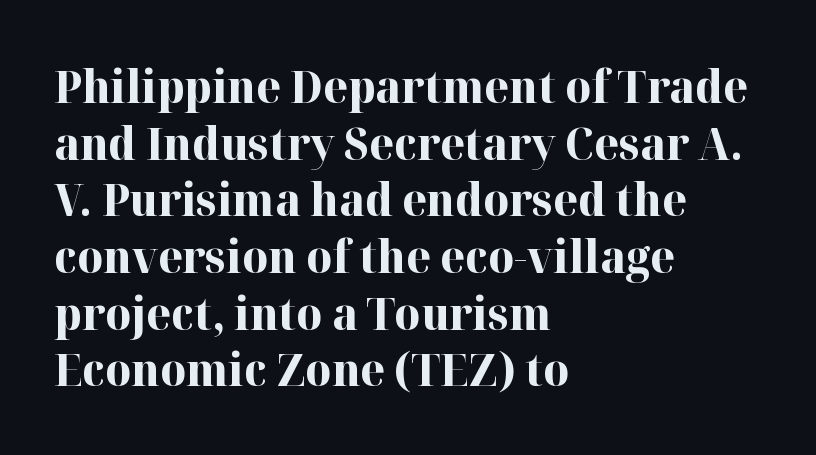
{"serif": "yes", "italic": "no", "bold": "yes", "weight": "bold", "width": "normal", "stroke_contrast": "high", "x_height": "medium", "monospaced": "no", "underline": "no", "align": "left", "line_spacing": "normal", "line_spacing_ratio": 1.26, "letter_spacing": "normal", "letter_spacing_em": 0.0, "glyph_px": 45}
